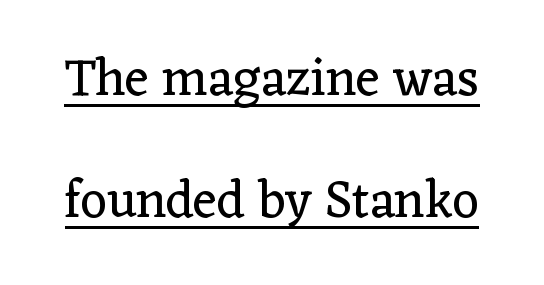
Q: Is the text bold? A: No.
Q: Is the text italic (slanted)? A: No, it is upright.
Q: Is the typeface a serif or a sans-serif typeface? A: Serif.
Q: Is the text underlined? A: Yes.
Q: Is the spacing between letters normal or unusually wide? A: Normal.
Q: Is the spacing between lines tight, normal or loose? A: Loose.
Q: Width (condensed, normal, or wide)? A: Normal.
Q: Stroke contrast? A: Low.
Q: x-height? A: Medium.
Q: Monospaced? A: No.
